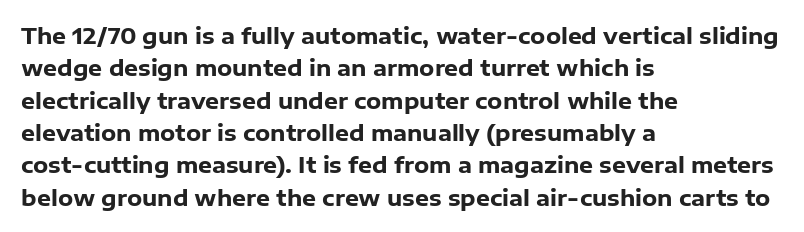
The image shows 22 px bold type, upright; set left-aligned, normal line spacing (1.47x), normal letter spacing, not underlined.
